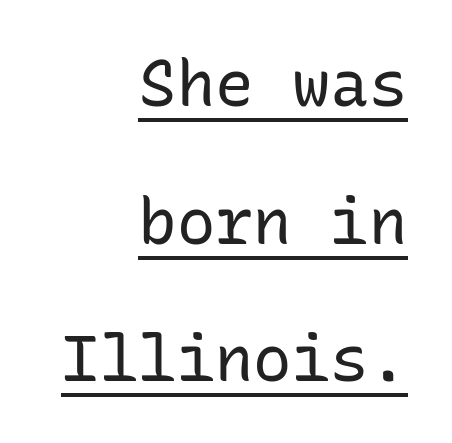
Q: Is the text bold? A: No.
Q: Is the text italic (slanted)? A: No, it is upright.
Q: Is the typeface a serif or a sans-serif typeface? A: Sans-serif.
Q: Is the text underlined? A: Yes.
Q: How is the paragraph aligned? A: Right-aligned.
Q: Is the spacing between letters normal or unusually wide? A: Normal.
Q: Is the spacing between lines tight, normal or loose? A: Loose.
Q: Width (condensed, normal, or wide)? A: Normal.
Q: Stroke contrast? A: Low.
Q: x-height? A: Medium.
Q: Monospaced? A: Yes.
